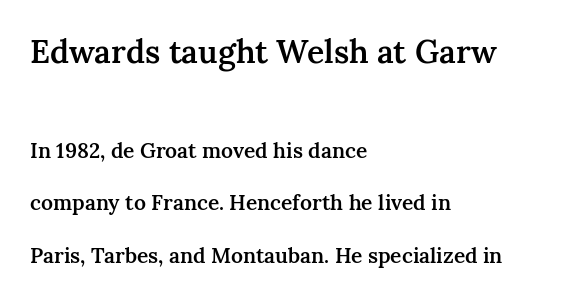
{"serif": "yes", "italic": "no", "bold": "semi", "weight": "semibold", "width": "normal", "stroke_contrast": "medium", "x_height": "medium", "monospaced": "no", "underline": "no", "align": "left", "line_spacing": "loose", "line_spacing_ratio": 2.5, "letter_spacing": "normal", "letter_spacing_em": 0.0, "larger_block": "first", "size_ratio": 1.52, "glyph_px": 32}
